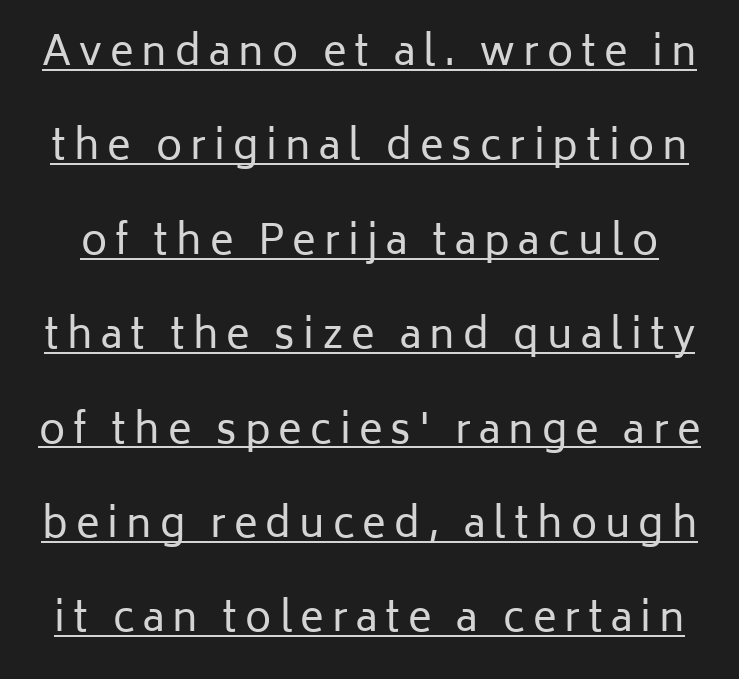
If you drew a line through each stem, it would be perfectly vertical. Emphasis is given by a line drawn under the lettering. No feet cap the strokes, marking this as sans-serif type. The face used here is proportionally spaced, like ordinary book or web type. Caption: face not bold, strokes unweighted.
